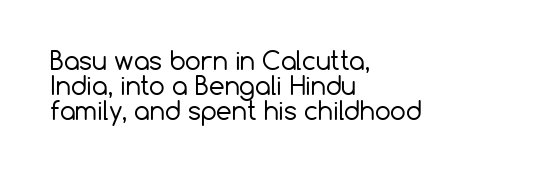
The image shows 25 px text type, upright; set left-aligned, tight line spacing (1.01x), normal letter spacing, not underlined.
